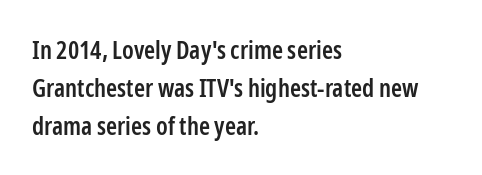
Q: Is the text bold? A: Semi-bold.
Q: Is the text italic (slanted)? A: No, it is upright.
Q: Is the text underlined? A: No.
Q: How is the paragraph aligned? A: Left-aligned.
Q: Is the spacing between letters normal or unusually wide? A: Normal.
Q: Is the spacing between lines tight, normal or loose? A: Normal.
